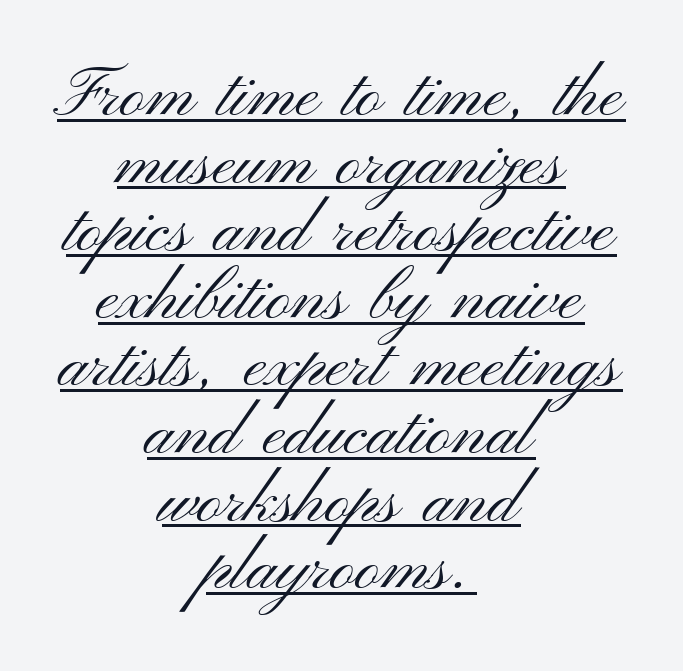
Q: Is the text bold? A: No.
Q: Is the text italic (slanted)? A: Yes.
Q: Is the typeface a serif or a sans-serif typeface? A: Sans-serif.
Q: Is the text underlined? A: Yes.
Q: How is the paragraph aligned? A: Centered.
Q: Is the spacing between letters normal or unusually wide? A: Normal.
Q: Is the spacing between lines tight, normal or loose? A: Tight.
Q: Width (condensed, normal, or wide)? A: Wide.
Q: Stroke contrast? A: Medium.
Q: x-height? A: Small.
Q: Monospaced? A: No.
